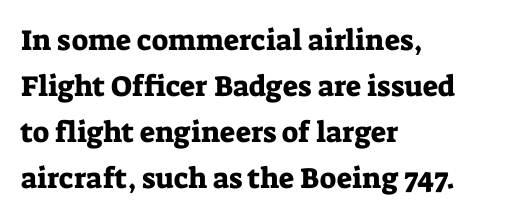
The image shows 29 px serif type, upright; set left-aligned, normal line spacing (1.59x), normal letter spacing, not underlined; low stroke contrast and a medium x-height.
